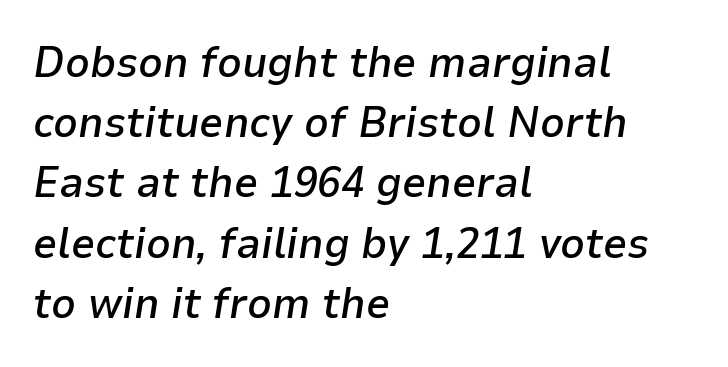
Q: Is the text bold? A: Semi-bold.
Q: Is the text italic (slanted)? A: Yes, it leans right by about 9 degrees.
Q: Is the text underlined? A: No.
Q: How is the paragraph aligned? A: Left-aligned.
Q: Is the spacing between letters normal or unusually wide? A: Normal.
Q: Is the spacing between lines tight, normal or loose? A: Normal.
Q: Width (condensed, normal, or wide)? A: Normal.
Q: Stroke contrast? A: Low.
Q: x-height? A: Medium.
Q: Monospaced? A: No.
